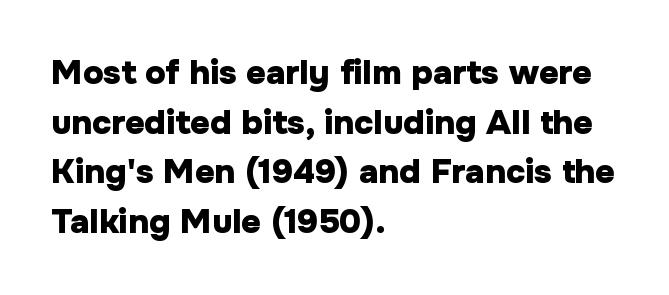
The characters display no serif detailing; their extremities are plain. Do the characters align in a grid? No, the font is proportional. If you measured baseline to baseline, you'd find a middling distance. Underlining? Definitely not there. Characters follow at the spacing the type designer built in. In CSS terms this would be text-align: left.
